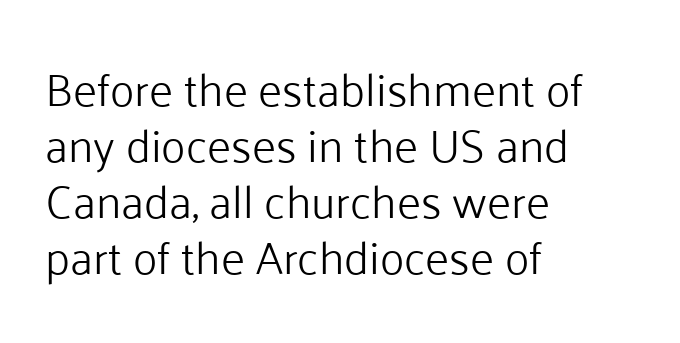
Character widths vary here, with narrow letters taking less room than wide ones. Which margin do the lines hug? The left one — the right edge is uneven. Serifs: no, the terminals of the letterforms are clean. The passage shown has conventional tracking throughout.
